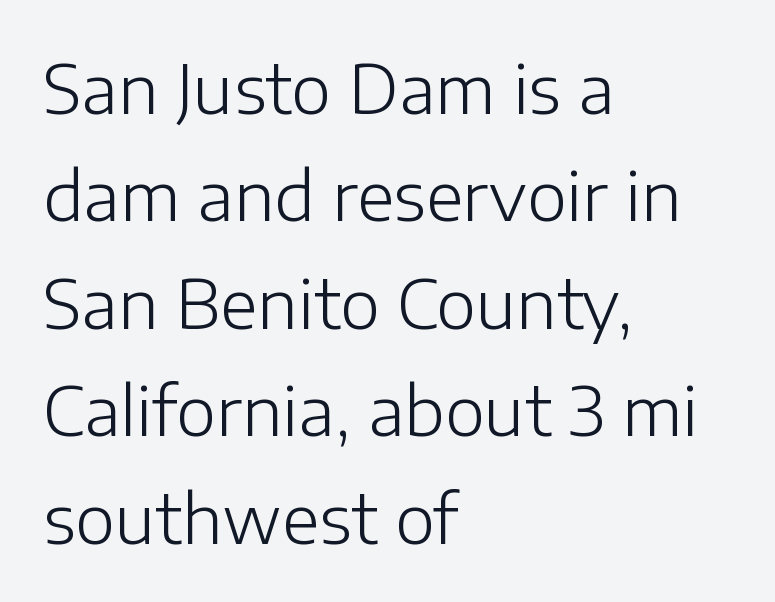
The image shows 68 px light sans-serif type, upright; set left-aligned, normal line spacing (1.58x), normal letter spacing, not underlined; low stroke contrast and a medium x-height.
